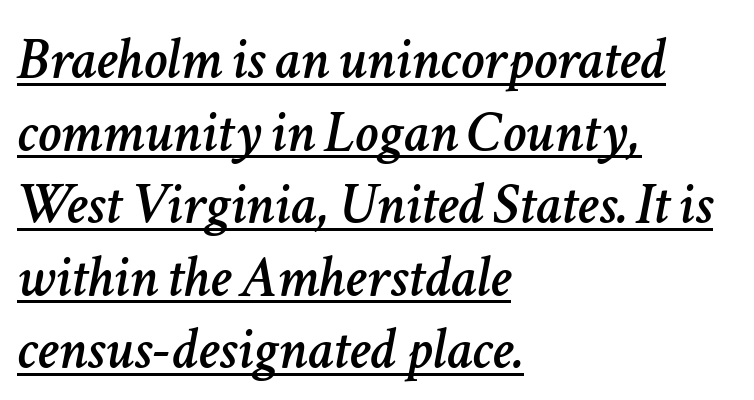
This rendering uses left alignment, leaving the right contour irregular. The type is set solid horizontally, with unmodified tracking. Here the designer chose a conventional face with non-uniform glyph widths. The glyphs look as if they've been sheared to an angle. The specimen includes a rule beneath the text block's lines.
